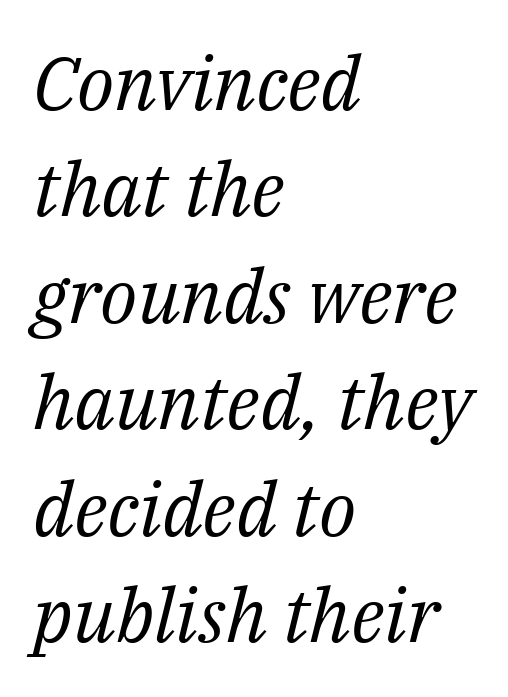
{"serif": "yes", "italic": "yes", "lean": "right", "slant_degrees": 14, "bold": "no", "weight": "regular", "width": "normal", "stroke_contrast": "medium", "x_height": "medium", "monospaced": "no", "underline": "no", "align": "left", "line_spacing": "normal", "line_spacing_ratio": 1.42, "letter_spacing": "normal", "letter_spacing_em": 0.0, "glyph_px": 75}
